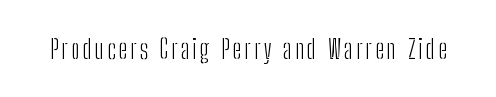
The space directly below the letters is spotless. The letters look calm and open, with moderate or lighter stems. Notice how the stems are strictly vertical — no italics here.
